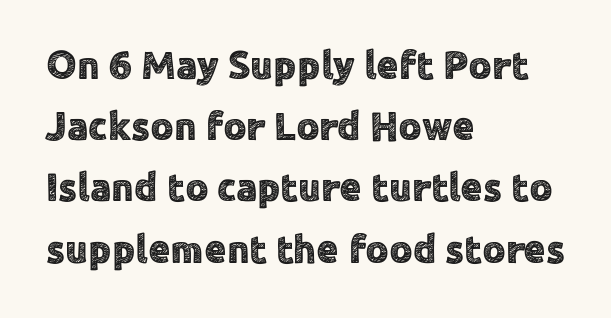
Q: Is the text italic (slanted)? A: No, it is upright.
Q: Is the typeface a serif or a sans-serif typeface? A: Sans-serif.
Q: Is the text underlined? A: No.
Q: How is the paragraph aligned? A: Left-aligned.
Q: Is the spacing between letters normal or unusually wide? A: Normal.
Q: Is the spacing between lines tight, normal or loose? A: Normal.
Q: Width (condensed, normal, or wide)? A: Normal.
Q: x-height? A: Medium.
Q: Monospaced? A: No.
